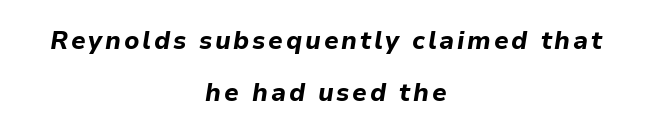
{"italic": "yes", "lean": "right", "slant_degrees": 9, "bold": "yes", "underline": "no", "align": "center", "line_spacing": "loose", "line_spacing_ratio": 2.1, "glyph_px": 25}
